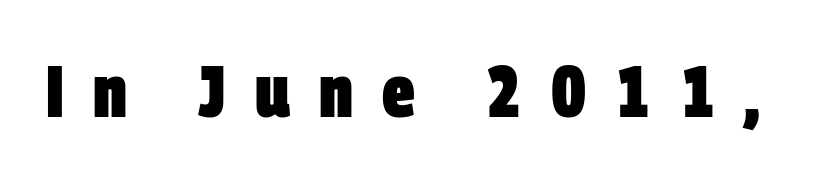
The image shows 73 px heavy, condensed sans-serif type; set unusually wide letter spacing (+0.4 em), not underlined; low stroke contrast and a large x-height.
